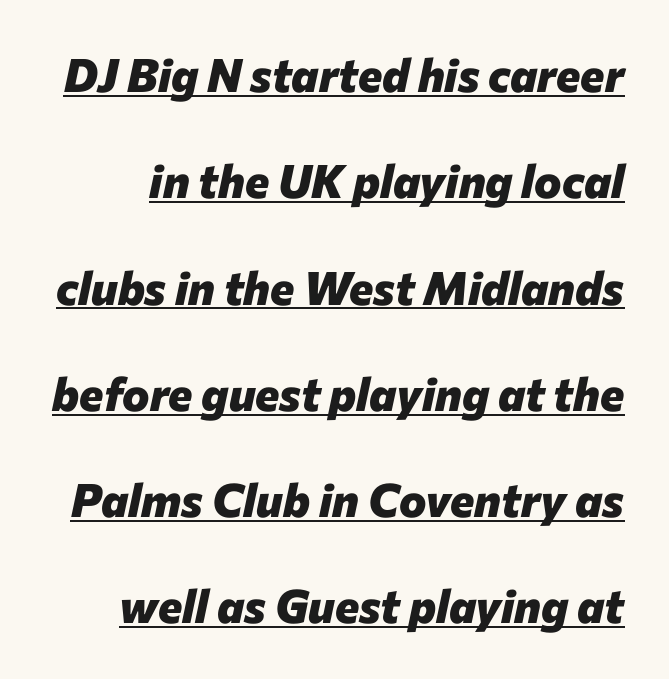
{"italic": "yes", "lean": "right", "slant_degrees": 12, "bold": "yes", "weight": "heavy", "width": "normal", "stroke_contrast": "low", "x_height": "medium", "monospaced": "no", "underline": "yes", "line_spacing": "loose", "line_spacing_ratio": 2.31, "letter_spacing": "normal", "letter_spacing_em": 0.0, "glyph_px": 46}
